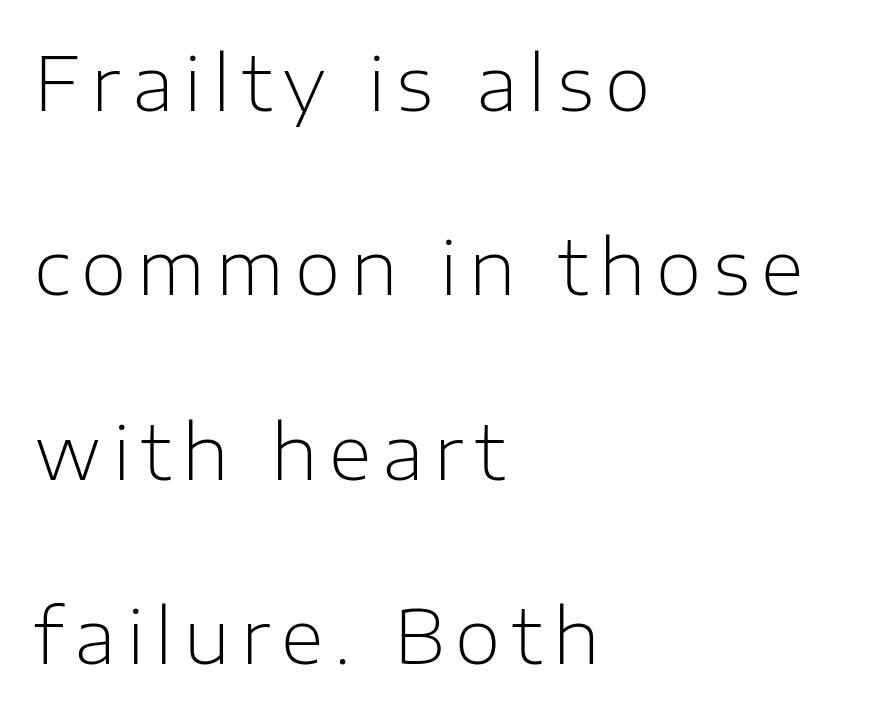
Plain, unruled lines of type. This sample uses a sans-serif face. The strokes carry an ordinary text weight at most. Rows of type keep a wide berth in the vertical direction. Think of a printed novel: that variable character pitch is what you see here. The lines are quadded left.
